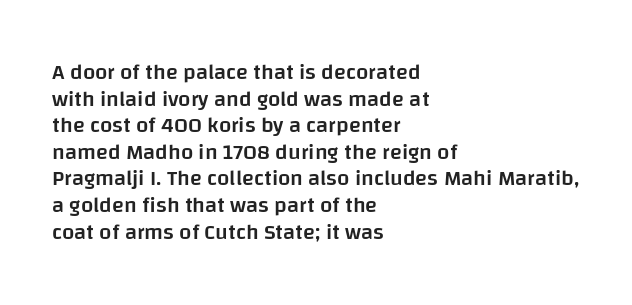
Q: Is the text bold? A: Semi-bold.
Q: Is the text italic (slanted)? A: No, it is upright.
Q: Is the text underlined? A: No.
Q: How is the paragraph aligned? A: Left-aligned.
Q: Is the spacing between letters normal or unusually wide? A: Normal.
